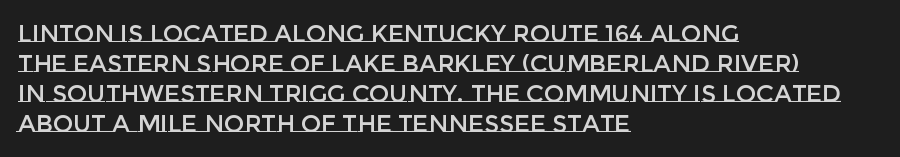
The lines in this sample share a left origin and differ only in where they stop. Tracking here is standard; glyphs follow each other at the usual distance. How would I describe the line gaps? Plain and ordinary. You can tell it's not italic because the verticals are truly vertical.
